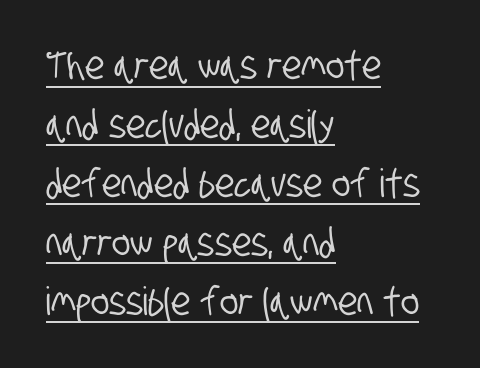
The words here are underlined. Each letter's strokes conclude bluntly, with no projecting serifs. Varying glyph widths throughout — classic text-font behaviour. Is the letter spacing exaggerated? No — it looks like the ordinary default. Short and long lines alike share a common starting point at left. What's the leading like? Ordinary, nothing unusual.
